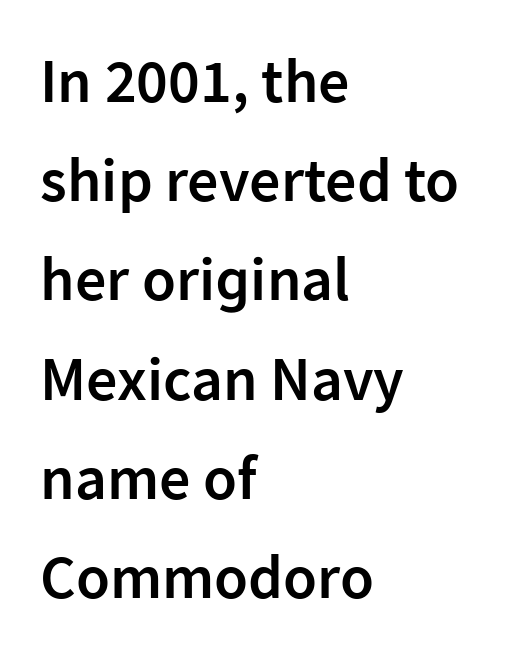
Q: Is the text bold? A: Semi-bold.
Q: Is the text italic (slanted)? A: No, it is upright.
Q: Is the typeface a serif or a sans-serif typeface? A: Sans-serif.
Q: Is the text underlined? A: No.
Q: How is the paragraph aligned? A: Left-aligned.
Q: Is the spacing between letters normal or unusually wide? A: Normal.
Q: Is the spacing between lines tight, normal or loose? A: Normal.
Q: Width (condensed, normal, or wide)? A: Normal.
Q: Stroke contrast? A: Low.
Q: x-height? A: Medium.
Q: Monospaced? A: No.
